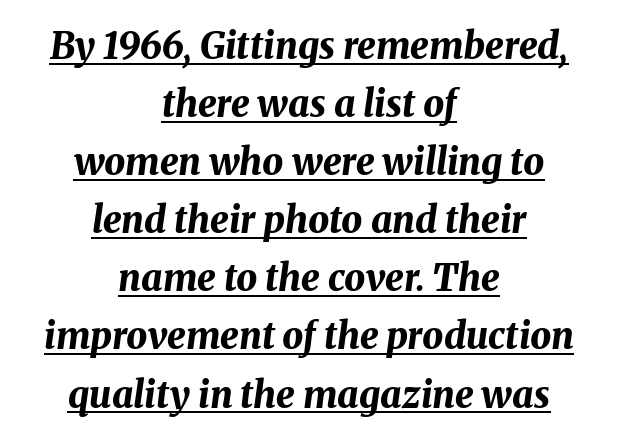
Underlining? Definitely there. No extra tracking has been applied to these lines. I'd describe the lettering as bold — thick and assertive. This sample keeps an unexceptional amount of space between lines. Looking at the ascenders, they clearly lean.
